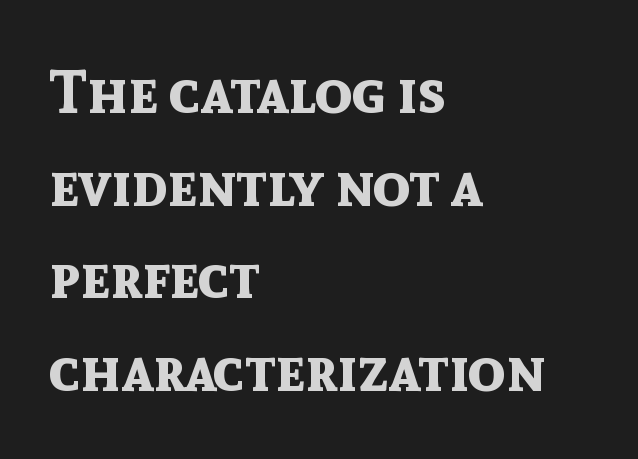
The image shows 61 px bold sans-serif type, upright; set left-aligned, normal line spacing (1.52x), normal letter spacing, not underlined; a medium x-height.
